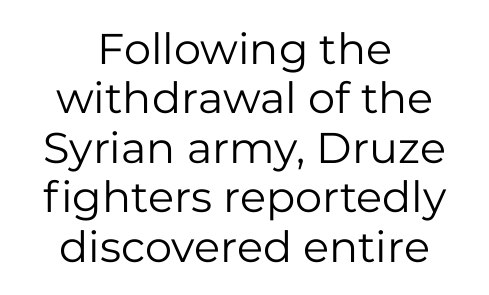
{"serif": "no", "italic": "no", "bold": "no", "weight": "regular", "width": "normal", "stroke_contrast": "low", "x_height": "medium", "monospaced": "no", "underline": "no", "align": "center", "line_spacing": "tight", "line_spacing_ratio": 1.15, "letter_spacing": "normal", "letter_spacing_em": 0.0, "glyph_px": 43}
